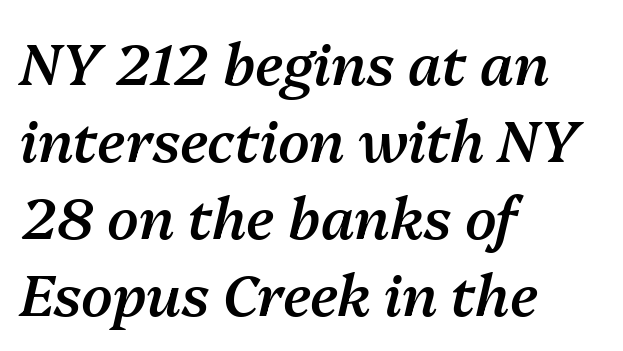
The image shows 57 px semibold type, italic (leaning right); set left-aligned, normal line spacing (1.35x), normal letter spacing, not underlined; medium stroke contrast and a medium x-height.
